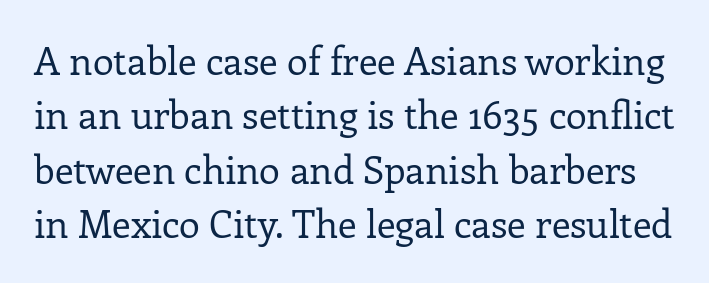
Ink coverage per letter is moderate at most. This sample keeps an unexceptional amount of space between lines. The type family on display is of the serif kind. This sample uses plain, unmodified letter spacing.
